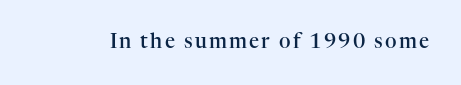
{"italic": "no", "bold": "semi", "underline": "no", "glyph_px": 20}
